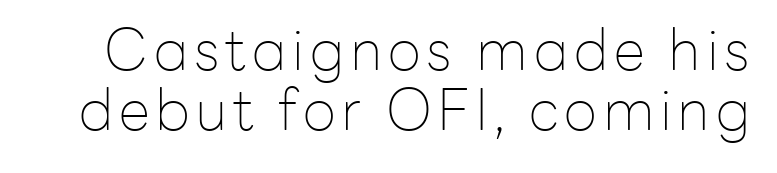
{"serif": "no", "italic": "no", "bold": "no", "weight": "thin", "width": "normal", "stroke_contrast": "low", "x_height": "medium", "monospaced": "no", "underline": "no", "line_spacing": "tight", "line_spacing_ratio": 1.06, "glyph_px": 57}
